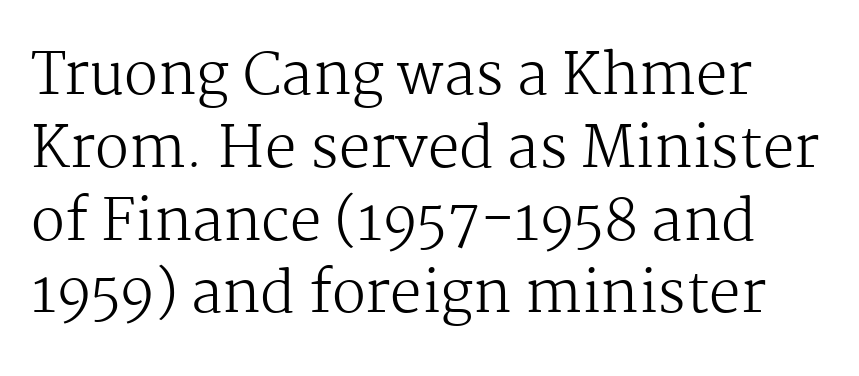
{"serif": "yes", "italic": "no", "bold": "no", "weight": "regular", "width": "normal", "stroke_contrast": "medium", "x_height": "medium", "monospaced": "no", "underline": "no", "line_spacing": "normal", "line_spacing_ratio": 1.3, "letter_spacing": "normal", "letter_spacing_em": 0.0, "glyph_px": 56}
